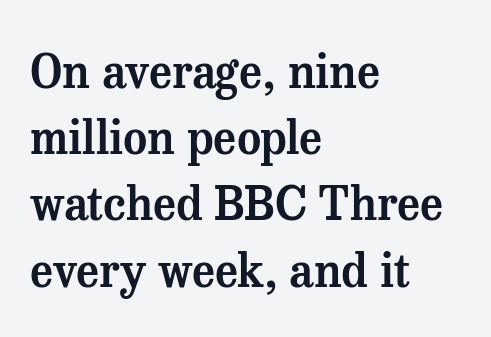
Q: Is the text italic (slanted)? A: No, it is upright.
Q: Is the typeface a serif or a sans-serif typeface? A: Serif.
Q: Is the text underlined? A: No.
Q: How is the paragraph aligned? A: Left-aligned.
Q: Is the spacing between letters normal or unusually wide? A: Normal.
Q: Is the spacing between lines tight, normal or loose? A: Normal.
Q: Width (condensed, normal, or wide)? A: Normal.
Q: Stroke contrast? A: Medium.
Q: x-height? A: Medium.
Q: Monospaced? A: No.
